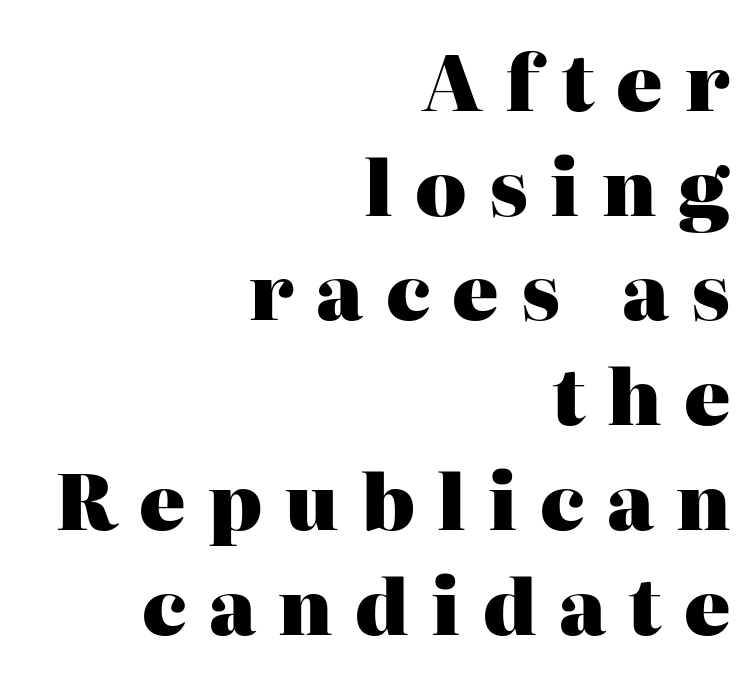
Q: Is the text bold? A: Yes.
Q: Is the text italic (slanted)? A: No, it is upright.
Q: Is the typeface a serif or a sans-serif typeface? A: Serif.
Q: Is the text underlined? A: No.
Q: How is the paragraph aligned? A: Right-aligned.
Q: Is the spacing between letters normal or unusually wide? A: Unusually wide.
Q: Is the spacing between lines tight, normal or loose? A: Normal.
Q: Width (condensed, normal, or wide)? A: Normal.
Q: Stroke contrast? A: High.
Q: x-height? A: Medium.
Q: Monospaced? A: No.
